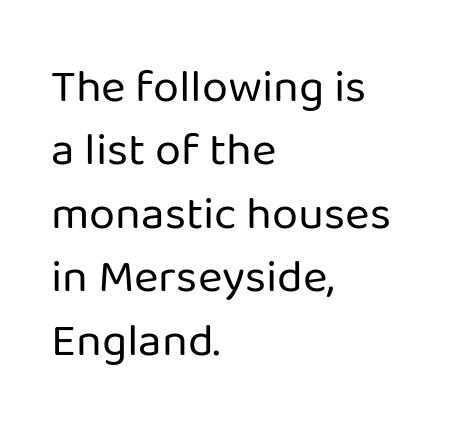
Any mark beneath the type? The region is blank. All the whitespace from short lines collects on the right. The rendering keeps characters at their native spacing. In terms of leading, this rendering sits right in the middle. Letterform terminals end flat and unadorned throughout the passage.
